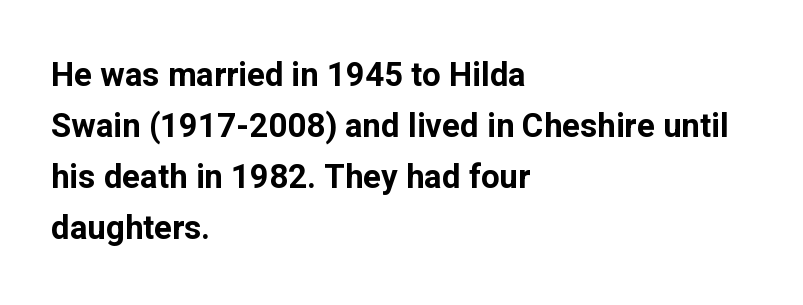
{"serif": "no", "italic": "no", "bold": "yes", "weight": "bold", "width": "normal", "stroke_contrast": "low", "x_height": "medium", "monospaced": "no", "underline": "no", "align": "left", "line_spacing": "normal", "line_spacing_ratio": 1.55, "letter_spacing": "normal", "letter_spacing_em": 0.0, "glyph_px": 33}
